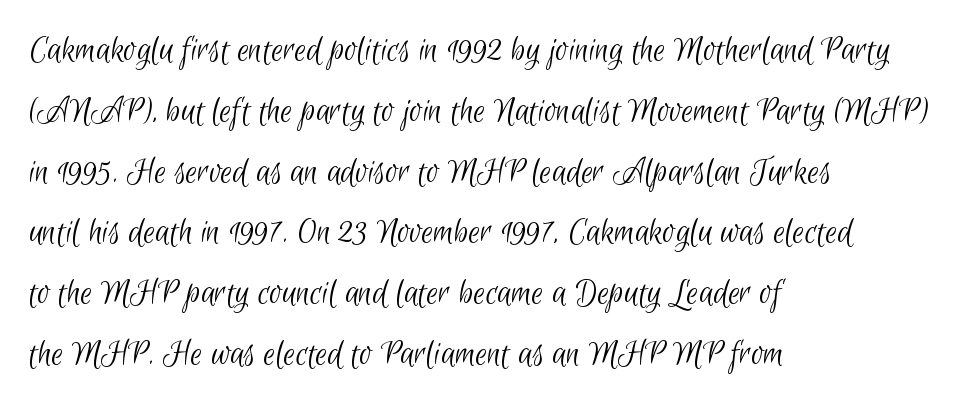
The image shows 38 px light, condensed sans-serif type; set left-aligned, normal line spacing (1.6x), normal letter spacing, not underlined; low stroke contrast and a small x-height.
